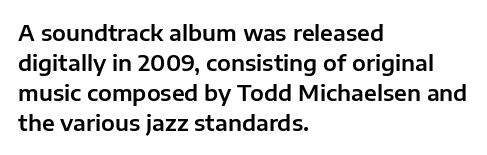
{"italic": "no", "underline": "no", "align": "left", "line_spacing": "normal", "line_spacing_ratio": 1.37, "letter_spacing": "normal", "letter_spacing_em": 0.0, "glyph_px": 22}
